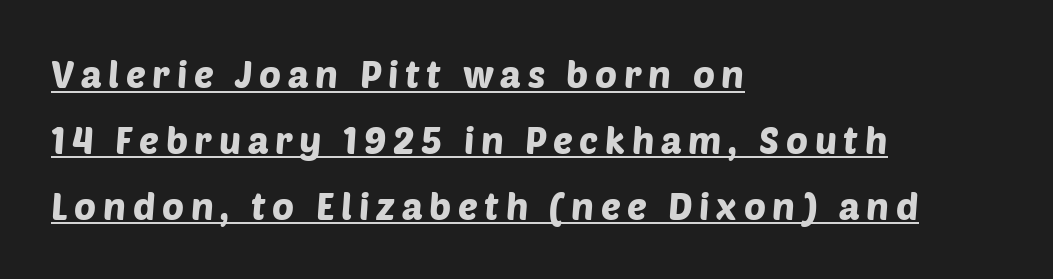
The image shows 37 px sans-serif type; set left-aligned, line spacing 1.78x, underlined; low stroke contrast and a large x-height.
